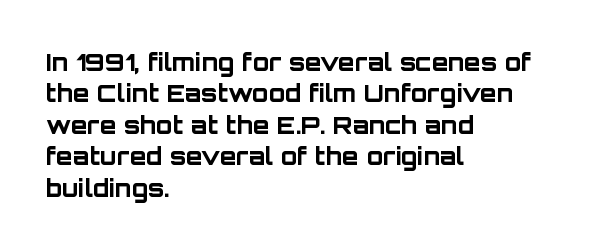
Caption: standard tracking, unaltered. In CSS terms this would be text-align: left. Unlike italic type, these characters show no tilt at all. A dark, heavy texture on the line: the type is bold.
